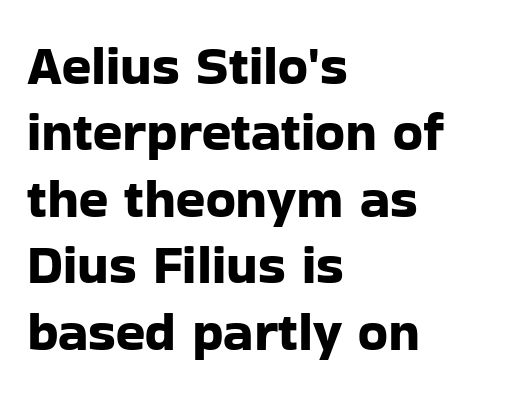
Q: Is the text italic (slanted)? A: No, it is upright.
Q: Is the typeface a serif or a sans-serif typeface? A: Sans-serif.
Q: Is the text underlined? A: No.
Q: How is the paragraph aligned? A: Left-aligned.
Q: Is the spacing between letters normal or unusually wide? A: Normal.
Q: Width (condensed, normal, or wide)? A: Normal.
Q: Stroke contrast? A: Low.
Q: x-height? A: Medium.
Q: Monospaced? A: No.
